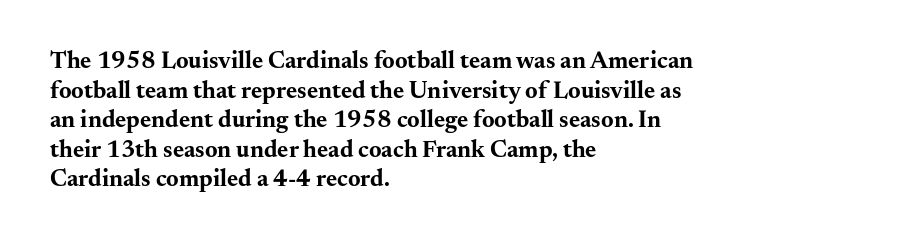
Q: Is the text bold? A: Yes.
Q: Is the text italic (slanted)? A: No, it is upright.
Q: Is the text underlined? A: No.
Q: How is the paragraph aligned? A: Left-aligned.
Q: Is the spacing between letters normal or unusually wide? A: Normal.
